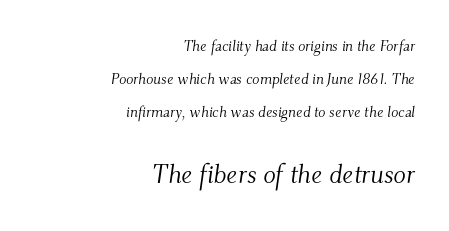
{"italic": "yes", "lean": "right", "slant_degrees": 9, "bold": "no", "underline": "no", "align": "right", "line_spacing": "loose", "line_spacing_ratio": 2.21, "letter_spacing": "normal", "letter_spacing_em": 0.0, "larger_block": "second", "size_ratio": 1.73, "glyph_px": 26}
